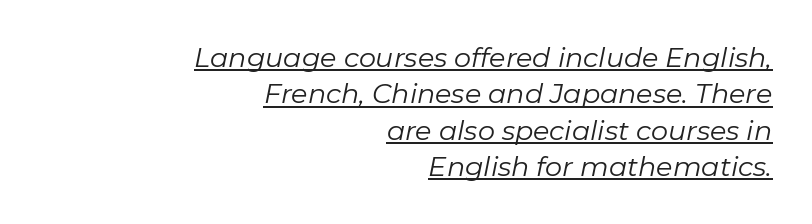
{"italic": "yes", "lean": "right", "slant_degrees": 11, "bold": "no", "underline": "yes", "align": "right", "line_spacing": "normal", "line_spacing_ratio": 1.35, "letter_spacing": "normal", "letter_spacing_em": 0.0, "glyph_px": 27}
